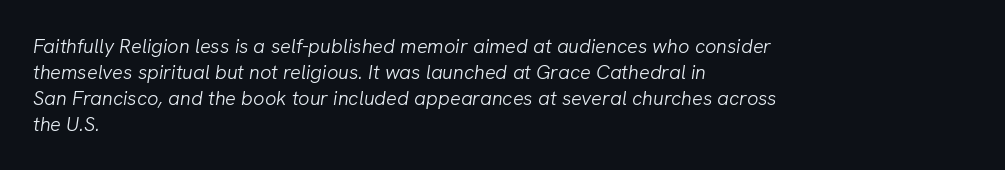
Q: Is the text bold? A: No.
Q: Is the text italic (slanted)? A: Yes, it leans right by about 8 degrees.
Q: Is the text underlined? A: No.
Q: How is the paragraph aligned? A: Left-aligned.
Q: Is the spacing between letters normal or unusually wide? A: Normal.
Q: Is the spacing between lines tight, normal or loose? A: Normal.
